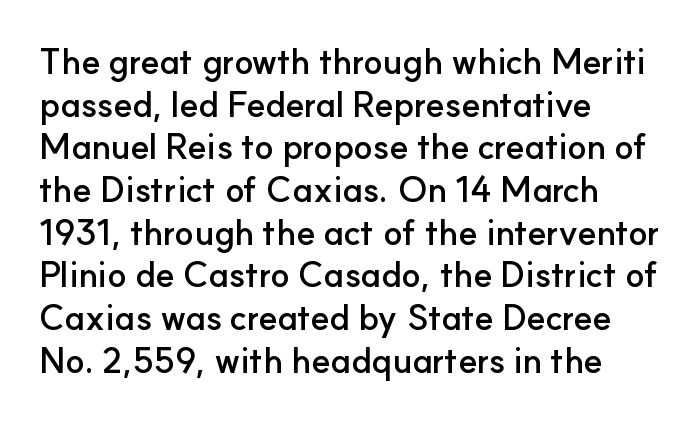
Q: Is the text bold? A: Yes.
Q: Is the text italic (slanted)? A: No, it is upright.
Q: Is the typeface a serif or a sans-serif typeface? A: Sans-serif.
Q: Is the text underlined? A: No.
Q: How is the paragraph aligned? A: Left-aligned.
Q: Is the spacing between letters normal or unusually wide? A: Normal.
Q: Width (condensed, normal, or wide)? A: Normal.
Q: Stroke contrast? A: Low.
Q: x-height? A: Small.
Q: Monospaced? A: No.
